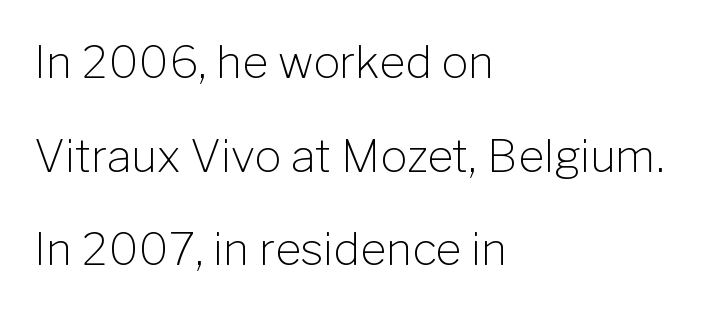
Vertical strokes here are truly vertical. Words appear dense and cohesive because spacing is normal. On a weight scale, this lands at 450 or below. The designer dialed line spacing up above the default. Observe the absence of serifs on each vertical stroke in this sample. Glance below the letters and you will spot only blank space.
